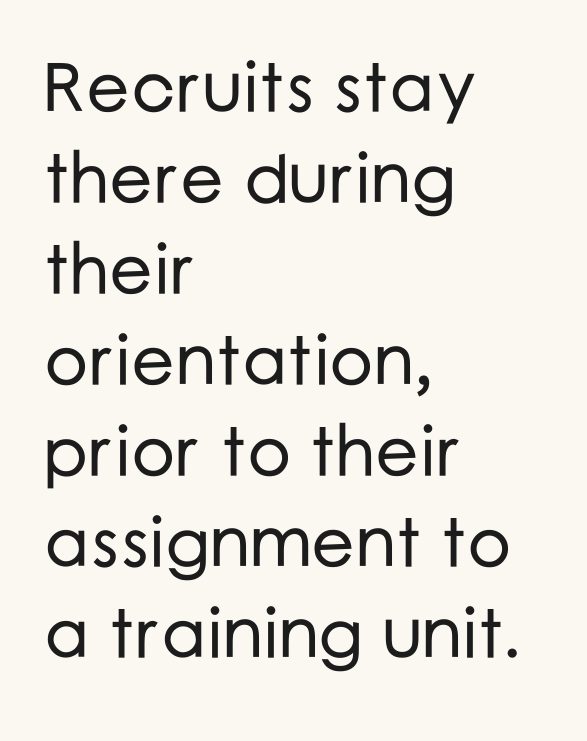
Clear beneath every line of the passage. The vertical gap from one line to the next is medium. It's the straight-up-and-down kind of type. Visually the block forms a straight wall on the left and a jagged coastline on the right.
